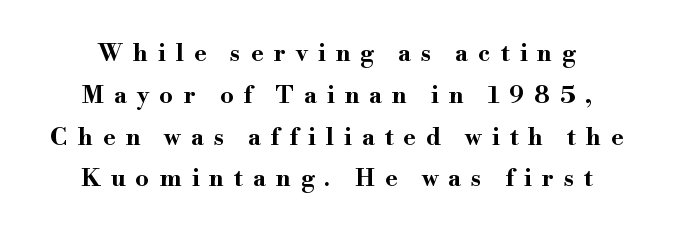
{"italic": "no", "bold": "yes", "underline": "no", "line_spacing_ratio": 1.74, "letter_spacing": "wide", "letter_spacing_em": 0.42, "glyph_px": 24}
